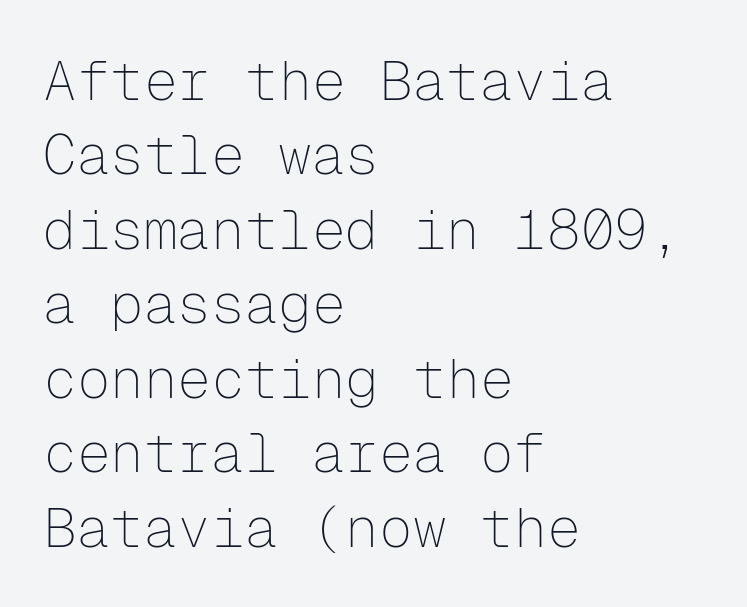
Q: Is the text bold? A: No.
Q: Is the text italic (slanted)? A: No, it is upright.
Q: Is the typeface a serif or a sans-serif typeface? A: Sans-serif.
Q: Is the text underlined? A: No.
Q: How is the paragraph aligned? A: Left-aligned.
Q: Is the spacing between letters normal or unusually wide? A: Normal.
Q: Is the spacing between lines tight, normal or loose? A: Normal.
Q: Width (condensed, normal, or wide)? A: Normal.
Q: Stroke contrast? A: Low.
Q: x-height? A: Medium.
Q: Monospaced? A: Yes.
